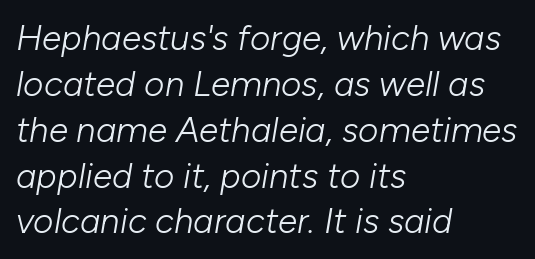
The image shows 35 px light type, italic (leaning right); set left-aligned, normal line spacing (1.31x), normal letter spacing, not underlined; low stroke contrast and a medium x-height.
